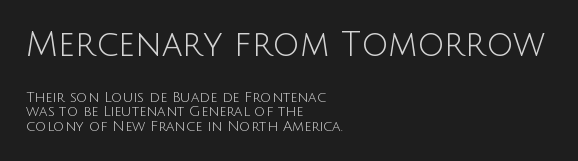
The image shows 34 px light sans-serif type, upright; set left-aligned, tight line spacing (1.04x), normal letter spacing, not underlined; the first (top) block is 2.43x larger; low stroke contrast and a large x-height.
